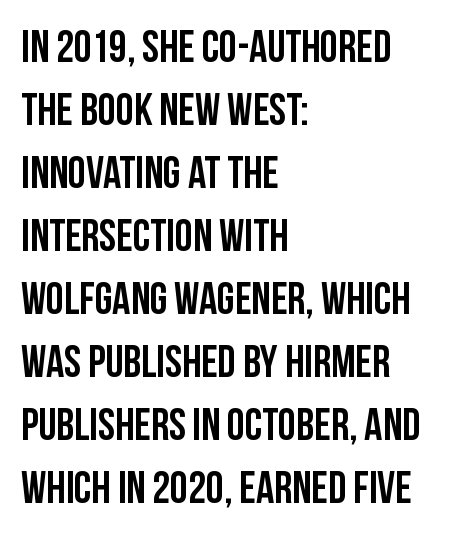
The image shows 45 px condensed sans-serif type, upright; set left-aligned, normal line spacing (1.4x), normal letter spacing, not underlined; low stroke contrast and a large x-height.
